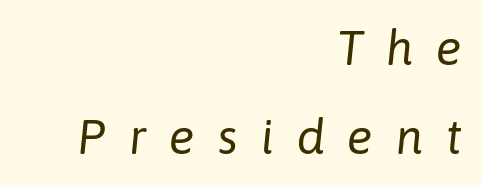
The image shows 48 px regular-weight type, italic (leaning right); set right-aligned, line spacing 1.85x, unusually wide letter spacing (+0.48 em), not underlined; low stroke contrast and a medium x-height.
